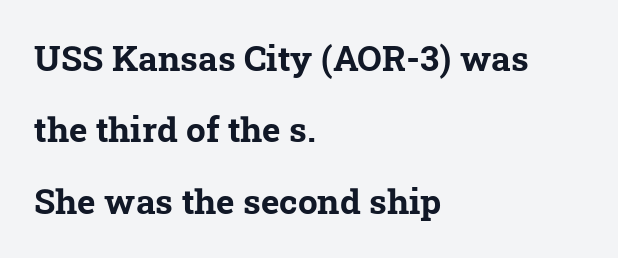
Q: Is the text bold? A: Yes.
Q: Is the typeface a serif or a sans-serif typeface? A: Serif.
Q: Is the text underlined? A: No.
Q: How is the paragraph aligned? A: Left-aligned.
Q: Is the spacing between letters normal or unusually wide? A: Normal.
Q: Is the spacing between lines tight, normal or loose? A: Loose.
Q: Width (condensed, normal, or wide)? A: Normal.
Q: Stroke contrast? A: Low.
Q: x-height? A: Medium.
Q: Monospaced? A: No.
